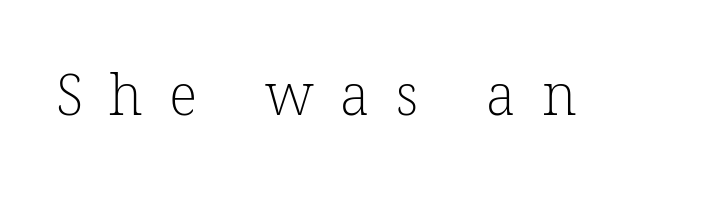
The image shows 56 px light serif type; set unusually wide letter spacing (+0.47 em), not underlined; low stroke contrast and a medium x-height.
